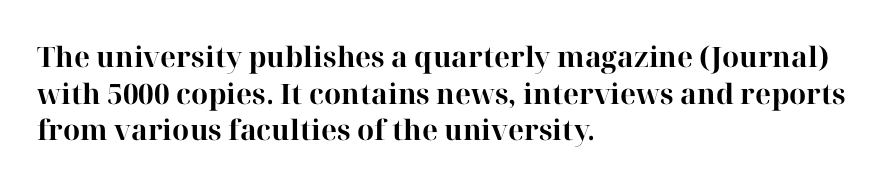
How heavy is the stroke? Heavy — this is a bold. Note: serifs present on the glyphs. The specimen reads as upright at a glance. Default kerning and tracking; the words read as compact shapes. Words float on clear page, feet unadorned.
